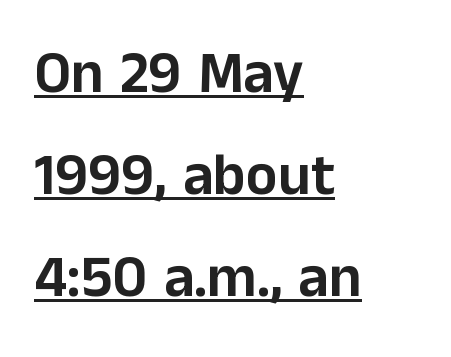
The image shows 59 px sans-serif type, upright; set left-aligned, line spacing 1.73x, normal letter spacing, underlined; low stroke contrast and a medium x-height.
